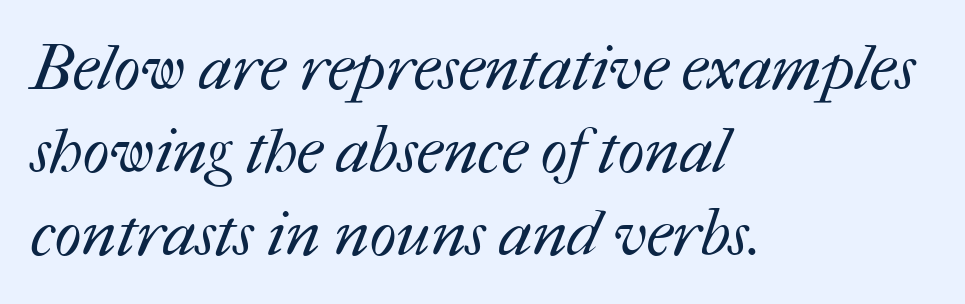
The image shows 63 px regular-weight type; set left-aligned, normal line spacing (1.32x), normal letter spacing, not underlined; medium stroke contrast and a medium x-height.
